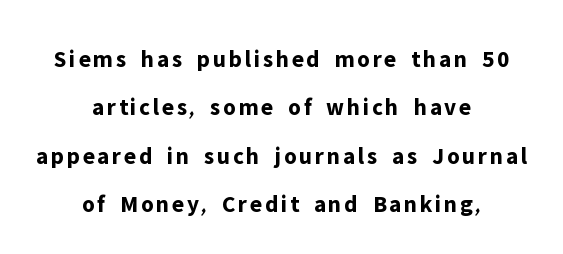
{"italic": "no", "bold": "yes", "underline": "no", "align": "center", "line_spacing": "loose", "line_spacing_ratio": 2.02, "glyph_px": 24}
